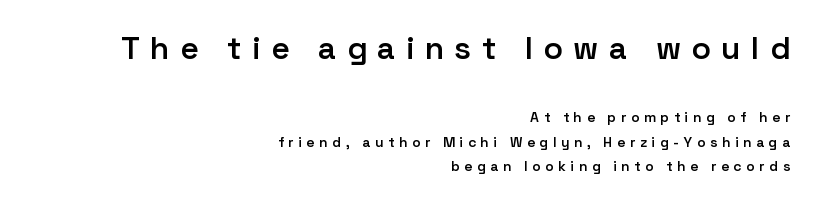
Compared with typical body copy, the letter spacing here is much looser. Words float on clear page, feet unadorned. A bit beefed up — I'd call it semibold rather than bold. Nope, no serifs anywhere on these letters. Is this a fixed-width face? No — the glyphs have proportional, varying widths. Style check: upright.
